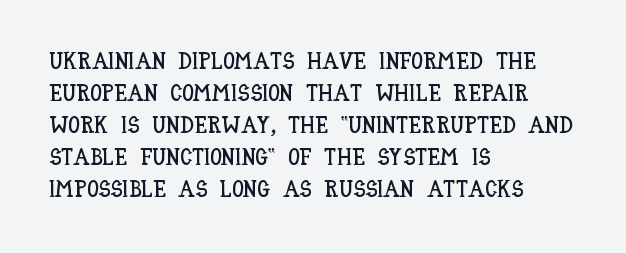
Q: Is the text italic (slanted)? A: No, it is upright.
Q: Is the text underlined? A: No.
Q: How is the paragraph aligned? A: Left-aligned.
Q: Is the spacing between letters normal or unusually wide? A: Normal.
Q: Is the spacing between lines tight, normal or loose? A: Normal.
